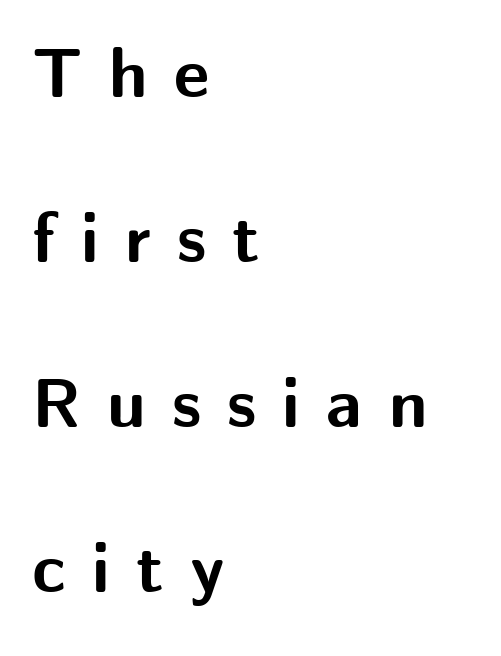
A full-strength bold gives these letters their thick strokes. Layout note: lines flush left. Nope, not italic — everything's standing straight. Students, observe: this is what heavily led, spacious text looks like. Glance below the letters and you will spot only blank space. Does the type have serifs? No, each stem ends abruptly.
